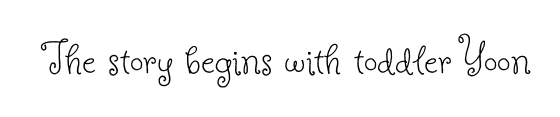
Q: Is the text bold? A: No.
Q: Is the text italic (slanted)? A: No, it is upright.
Q: Is the typeface a serif or a sans-serif typeface? A: Serif.
Q: Is the text underlined? A: No.
Q: Is the spacing between letters normal or unusually wide? A: Normal.
Q: Width (condensed, normal, or wide)? A: Normal.
Q: Stroke contrast? A: Low.
Q: x-height? A: Small.
Q: Monospaced? A: No.
